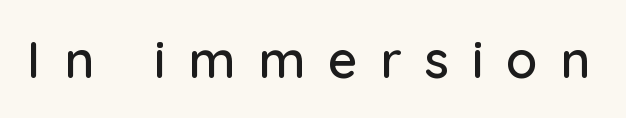
Q: Is the text italic (slanted)? A: No, it is upright.
Q: Is the typeface a serif or a sans-serif typeface? A: Sans-serif.
Q: Is the text underlined? A: No.
Q: Is the spacing between letters normal or unusually wide? A: Unusually wide.
Q: Width (condensed, normal, or wide)? A: Normal.
Q: Stroke contrast? A: Low.
Q: x-height? A: Medium.
Q: Monospaced? A: No.
